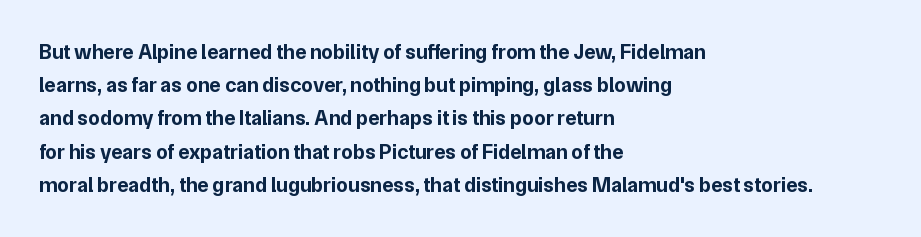
Q: Is the text bold? A: Yes.
Q: Is the text italic (slanted)? A: No, it is upright.
Q: Is the text underlined? A: No.
Q: How is the paragraph aligned? A: Left-aligned.
Q: Is the spacing between letters normal or unusually wide? A: Normal.
Q: Is the spacing between lines tight, normal or loose? A: Normal.
